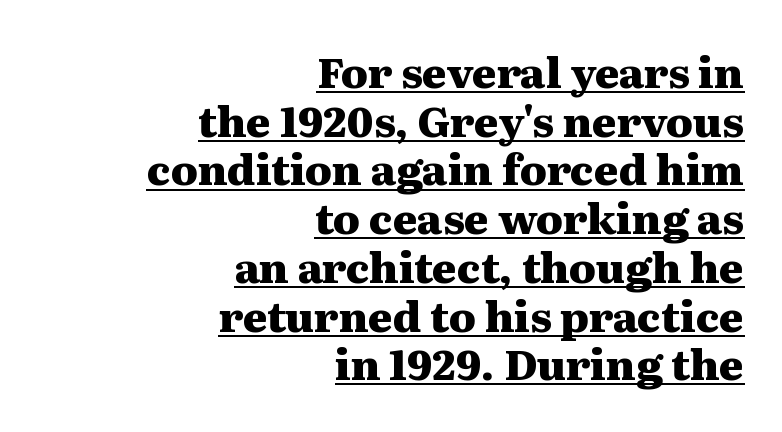
Q: Is the text bold? A: Yes.
Q: Is the text italic (slanted)? A: No, it is upright.
Q: Is the typeface a serif or a sans-serif typeface? A: Serif.
Q: Is the text underlined? A: Yes.
Q: How is the paragraph aligned? A: Right-aligned.
Q: Is the spacing between letters normal or unusually wide? A: Normal.
Q: Width (condensed, normal, or wide)? A: Wide.
Q: Stroke contrast? A: Medium.
Q: x-height? A: Medium.
Q: Monospaced? A: No.
